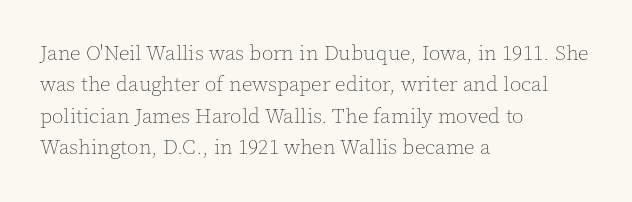
Q: Is the text bold? A: No.
Q: Is the text italic (slanted)? A: No, it is upright.
Q: Is the text underlined? A: No.
Q: How is the paragraph aligned? A: Left-aligned.
Q: Is the spacing between letters normal or unusually wide? A: Normal.
Q: Is the spacing between lines tight, normal or loose? A: Normal.
